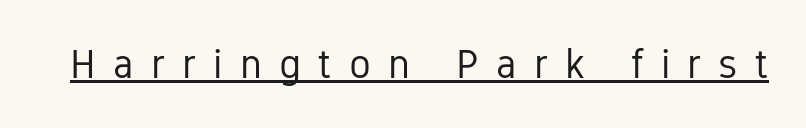
Q: Is the text bold? A: No.
Q: Is the text italic (slanted)? A: No, it is upright.
Q: Is the typeface a serif or a sans-serif typeface? A: Sans-serif.
Q: Is the text underlined? A: Yes.
Q: Is the spacing between letters normal or unusually wide? A: Unusually wide.
Q: Width (condensed, normal, or wide)? A: Condensed.
Q: Stroke contrast? A: Low.
Q: x-height? A: Medium.
Q: Monospaced? A: No.
